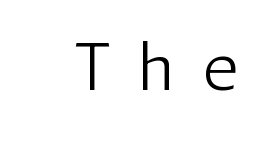
{"serif": "no", "italic": "no", "bold": "no", "weight": "light", "width": "normal", "stroke_contrast": "low", "x_height": "medium", "underline": "no", "letter_spacing": "wide", "letter_spacing_em": 0.37, "glyph_px": 65}
